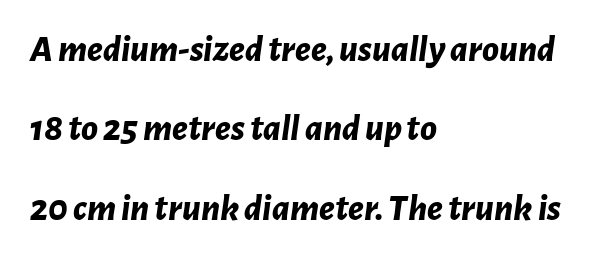
{"italic": "yes", "lean": "right", "slant_degrees": 7, "bold": "yes", "weight": "bold", "width": "normal", "stroke_contrast": "low", "x_height": "medium", "monospaced": "no", "underline": "no", "align": "left", "line_spacing": "loose", "line_spacing_ratio": 2.09, "letter_spacing": "normal", "letter_spacing_em": 0.0, "glyph_px": 38}
